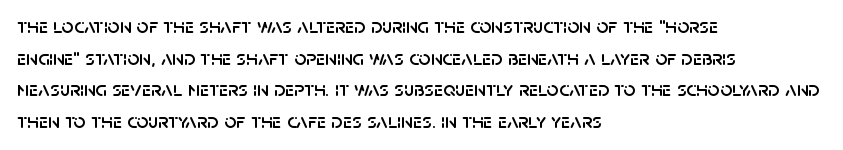
{"italic": "no", "underline": "no", "align": "left", "line_spacing": "normal", "line_spacing_ratio": 1.51, "letter_spacing": "normal", "letter_spacing_em": 0.0, "glyph_px": 21}
